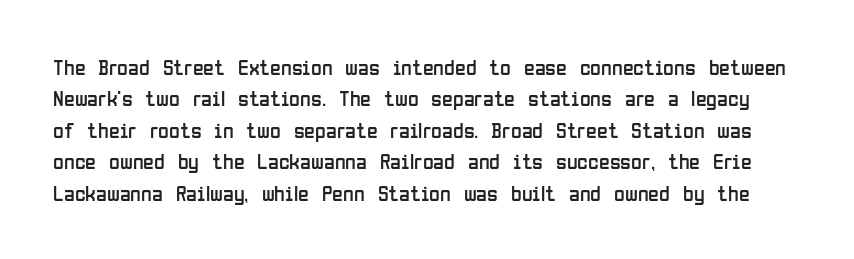
The cut favours lightness, reaching ordinary text weight at its darkest. The letters stand straight up with perfectly vertical stems. The strip under each line holds only bare page. Each word holds together tightly as a unit, with standard inter-letter gaps.
